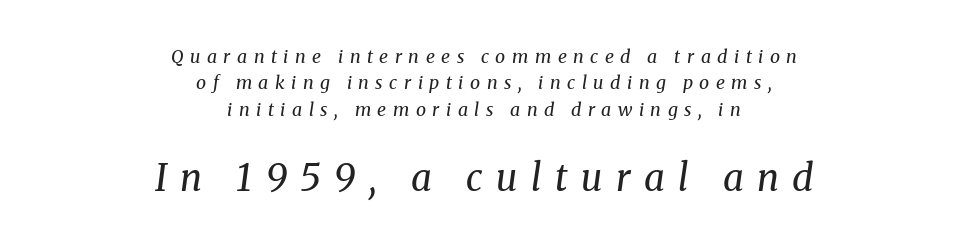
{"serif": "yes", "italic": "yes", "lean": "right", "slant_degrees": 8, "bold": "no", "weight": "regular", "width": "normal", "stroke_contrast": "medium", "x_height": "medium", "monospaced": "no", "underline": "no", "align": "center", "line_spacing": "normal", "line_spacing_ratio": 1.47, "letter_spacing": "wide", "letter_spacing_em": 0.36, "larger_block": "second", "size_ratio": 2.06, "glyph_px": 37}
